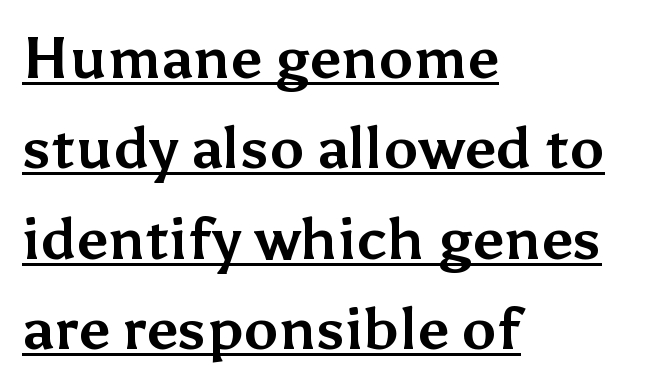
Q: Is the text bold? A: Yes.
Q: Is the text italic (slanted)? A: No, it is upright.
Q: Is the typeface a serif or a sans-serif typeface? A: Sans-serif.
Q: Is the text underlined? A: Yes.
Q: How is the paragraph aligned? A: Left-aligned.
Q: Is the spacing between letters normal or unusually wide? A: Normal.
Q: Is the spacing between lines tight, normal or loose? A: Normal.
Q: Width (condensed, normal, or wide)? A: Normal.
Q: Stroke contrast? A: Medium.
Q: x-height? A: Medium.
Q: Monospaced? A: No.
